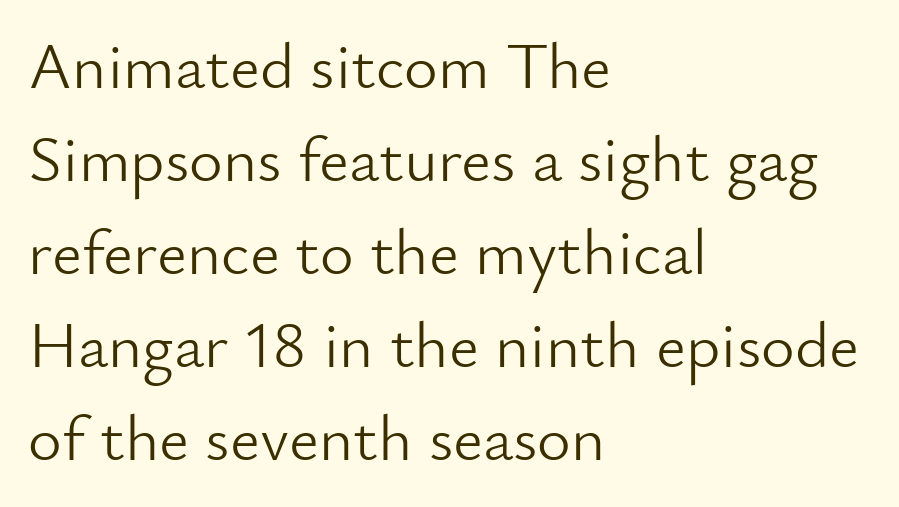
The image shows 65 px light sans-serif type, upright; set left-aligned, normal line spacing (1.43x), normal letter spacing, not underlined; low stroke contrast and a small x-height.
